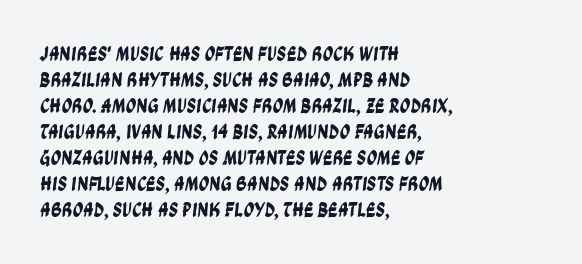
Short and long lines alike share a common starting point at left. Nobody touched the tracking dial on this one. The string is rendered with underlining switched off.
